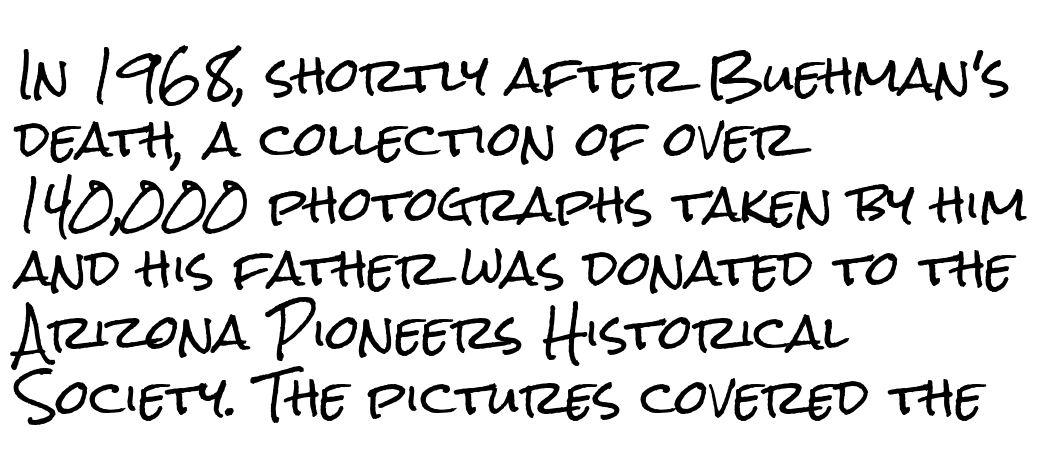
{"serif": "no", "italic": "no", "width": "condensed", "stroke_contrast": "low", "x_height": "medium", "monospaced": "no", "underline": "no", "align": "left", "line_spacing": "normal", "line_spacing_ratio": 1.34, "letter_spacing": "normal", "letter_spacing_em": 0.0, "glyph_px": 48}
